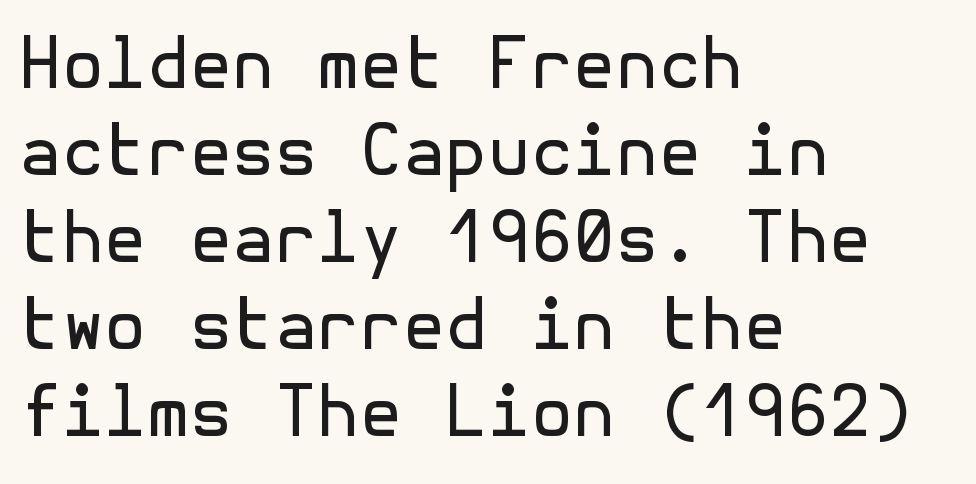
Line beginnings align vertically; line endings do not. Tracking here is standard; glyphs follow each other at the usual distance. The designer left line spacing at the default. Font category for this specimen: sans-serif.
